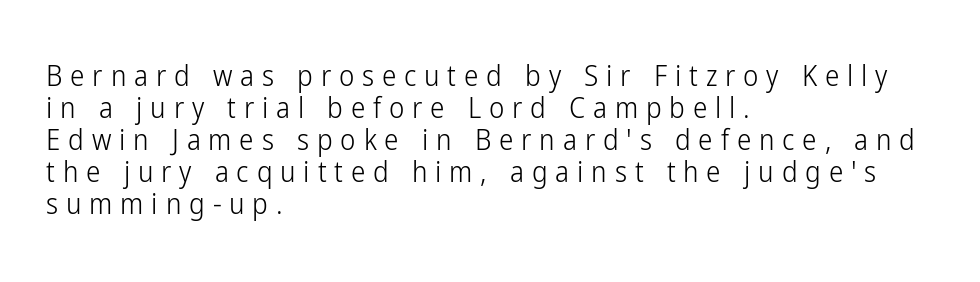
{"serif": "no", "italic": "no", "bold": "no", "weight": "light", "width": "condensed", "stroke_contrast": "low", "x_height": "medium", "monospaced": "no", "underline": "no", "align": "left", "line_spacing": "tight", "line_spacing_ratio": 1.1, "letter_spacing": "wide", "letter_spacing_em": 0.27, "glyph_px": 29}
